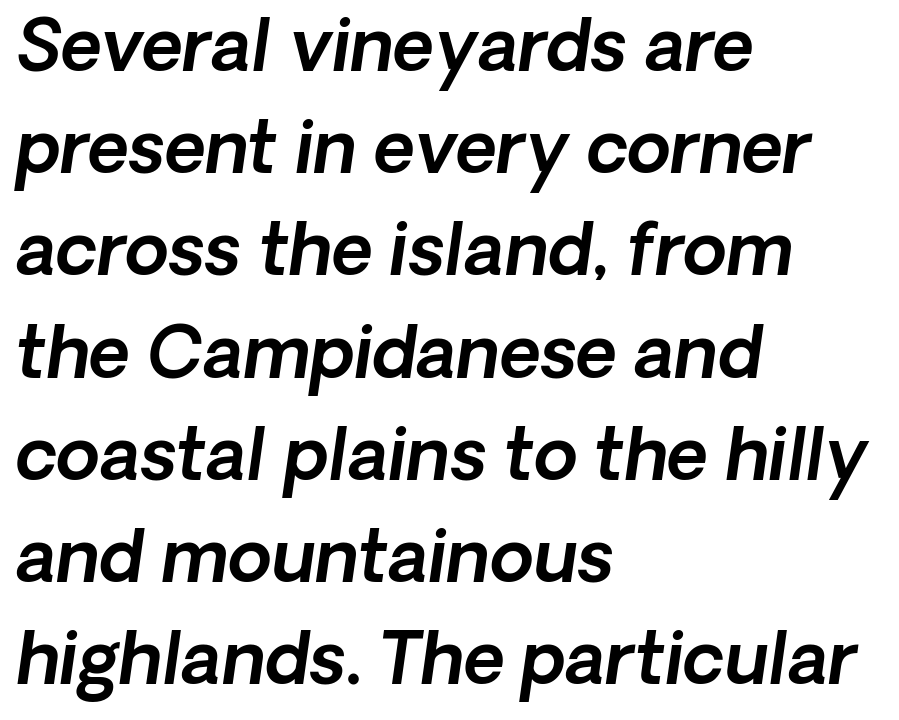
The passage shown is not underscored anywhere. The space between consecutive lines is moderate. The type family on display is of the sans-serif kind. You could call the tracking neutral — neither tight nor loose. In CSS terms this would be text-align: left. This sample has the flowing, uneven cadence of proportional lettering.
